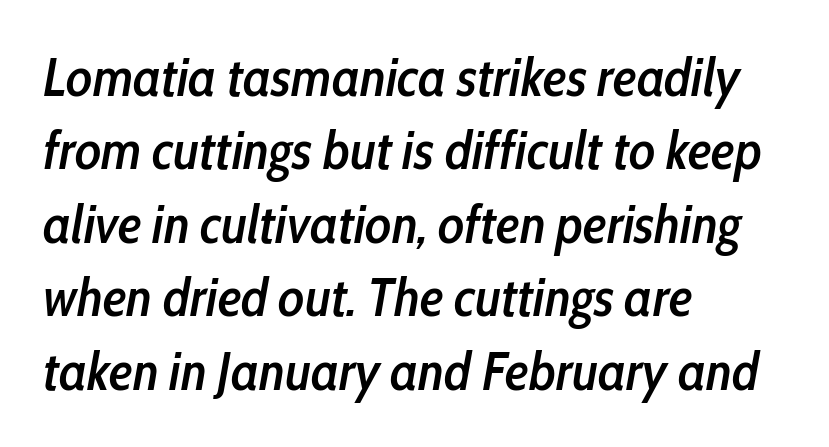
{"italic": "yes", "lean": "right", "slant_degrees": 10, "bold": "semi", "weight": "semibold", "width": "condensed", "stroke_contrast": "low", "x_height": "medium", "monospaced": "no", "underline": "no", "align": "left", "line_spacing": "normal", "line_spacing_ratio": 1.36, "letter_spacing": "normal", "letter_spacing_em": 0.0, "glyph_px": 54}
